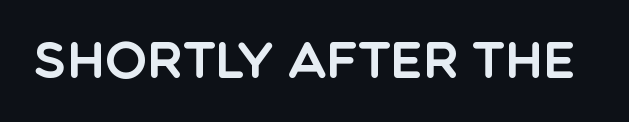
Q: Is the text italic (slanted)? A: No, it is upright.
Q: Is the typeface a serif or a sans-serif typeface? A: Sans-serif.
Q: Is the text underlined? A: No.
Q: Is the spacing between letters normal or unusually wide? A: Normal.
Q: Width (condensed, normal, or wide)? A: Normal.
Q: x-height? A: Large.
Q: Monospaced? A: No.
